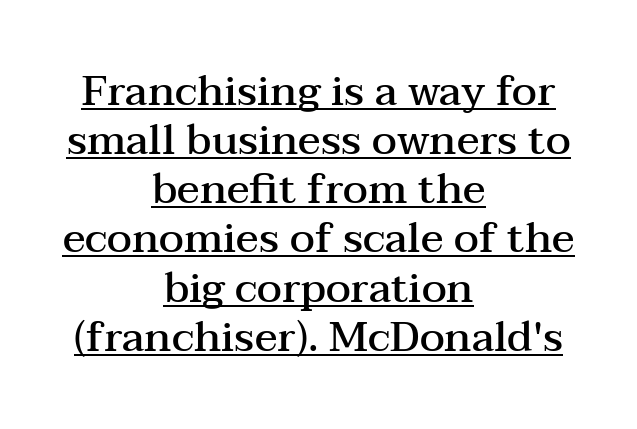
Does the type have serifs? Yes, each stem ends in a small foot. The words here are underlined. How are the letters spaced? Ordinarily, with no added tracking. Posture: upright roman.
